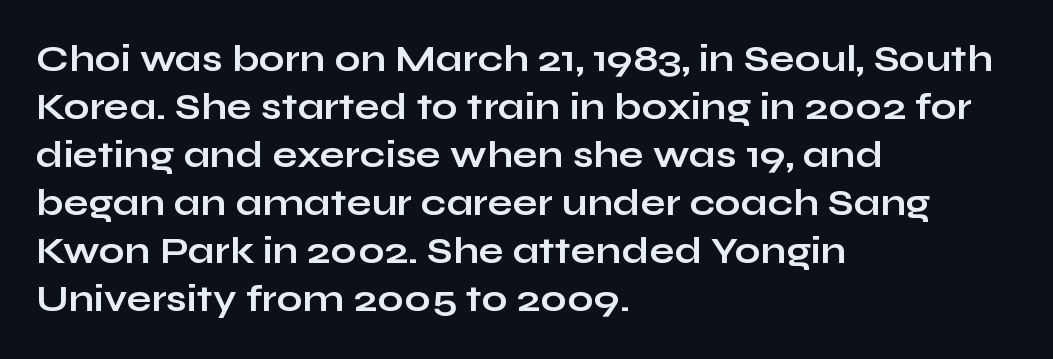
The image shows 37 px bold, wide sans-serif type, upright; set left-aligned, normal line spacing (1.3x), normal letter spacing, not underlined; low stroke contrast and a medium x-height.
